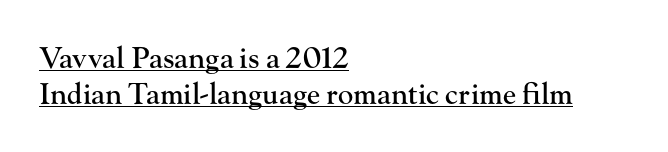
{"serif": "yes", "italic": "no", "width": "normal", "stroke_contrast": "high", "x_height": "small", "monospaced": "no", "underline": "yes", "align": "left", "line_spacing_ratio": 1.23, "letter_spacing": "normal", "letter_spacing_em": 0.0, "glyph_px": 29}
